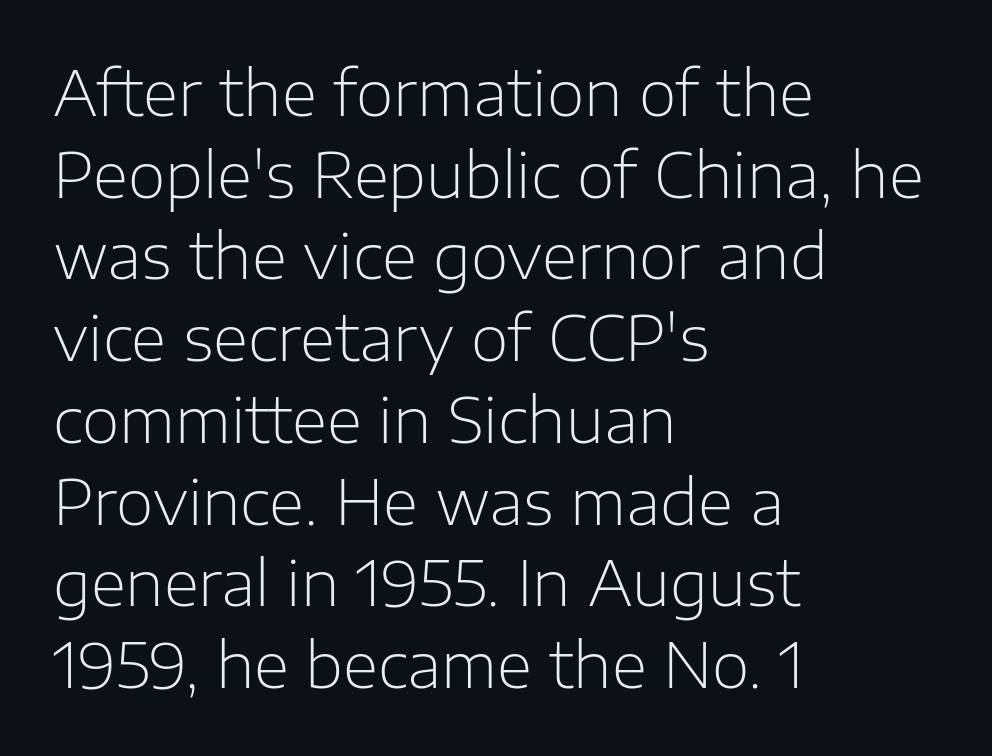
{"serif": "no", "italic": "no", "bold": "no", "weight": "light", "width": "normal", "stroke_contrast": "low", "x_height": "medium", "monospaced": "no", "underline": "no", "align": "left", "line_spacing": "normal", "line_spacing_ratio": 1.34, "letter_spacing": "normal", "letter_spacing_em": 0.0, "glyph_px": 61}
